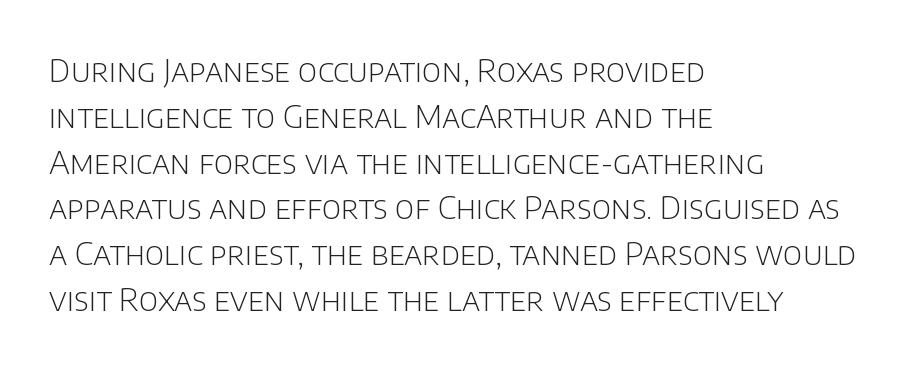
Q: Is the text bold? A: No.
Q: Is the text italic (slanted)? A: No, it is upright.
Q: Is the typeface a serif or a sans-serif typeface? A: Sans-serif.
Q: Is the text underlined? A: No.
Q: How is the paragraph aligned? A: Left-aligned.
Q: Is the spacing between letters normal or unusually wide? A: Normal.
Q: Is the spacing between lines tight, normal or loose? A: Normal.
Q: Width (condensed, normal, or wide)? A: Normal.
Q: Stroke contrast? A: Low.
Q: x-height? A: Large.
Q: Monospaced? A: No.
